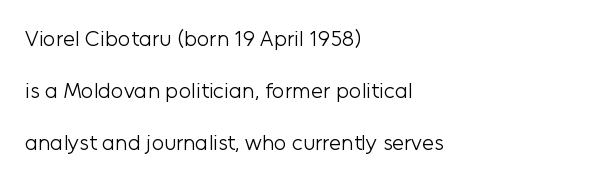
Q: Is the text bold? A: No.
Q: Is the text italic (slanted)? A: No, it is upright.
Q: Is the text underlined? A: No.
Q: How is the paragraph aligned? A: Left-aligned.
Q: Is the spacing between letters normal or unusually wide? A: Normal.
Q: Is the spacing between lines tight, normal or loose? A: Loose.
